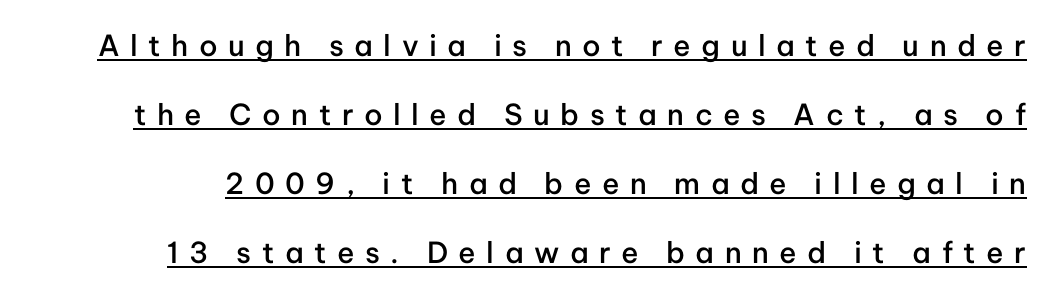
The image shows 29 px semibold sans-serif type, upright; set loose line spacing (2.38x), unusually wide letter spacing (+0.36 em), underlined; low stroke contrast and a medium x-height.
